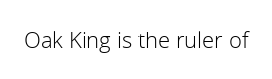
Q: Is the text bold? A: No.
Q: Is the text italic (slanted)? A: No, it is upright.
Q: Is the text underlined? A: No.
Q: Is the spacing between letters normal or unusually wide? A: Normal.
